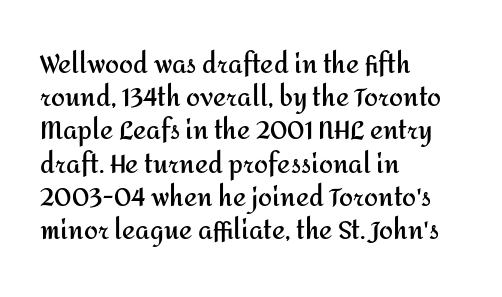
The image shows 25 px bold type, upright; set left-aligned, normal line spacing (1.33x), normal letter spacing, not underlined.
